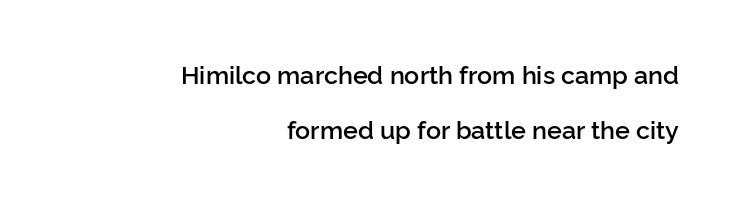
{"italic": "no", "bold": "semi", "underline": "no", "align": "right", "line_spacing": "loose", "line_spacing_ratio": 2.22, "letter_spacing": "normal", "letter_spacing_em": 0.0, "glyph_px": 25}
